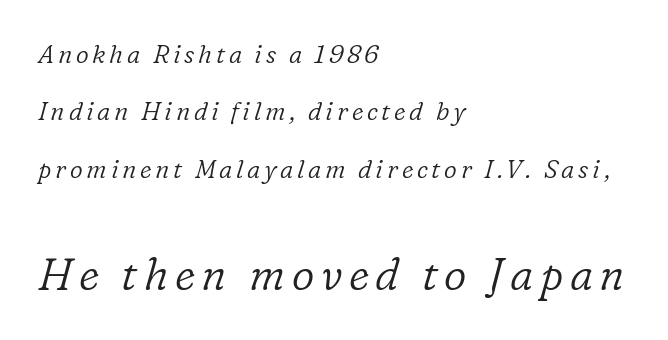
{"serif": "yes", "italic": "yes", "lean": "right", "slant_degrees": 16, "bold": "no", "weight": "light", "width": "normal", "stroke_contrast": "low", "x_height": "medium", "monospaced": "no", "underline": "no", "align": "left", "line_spacing": "loose", "line_spacing_ratio": 2.3, "larger_block": "second", "size_ratio": 1.76, "glyph_px": 44}
